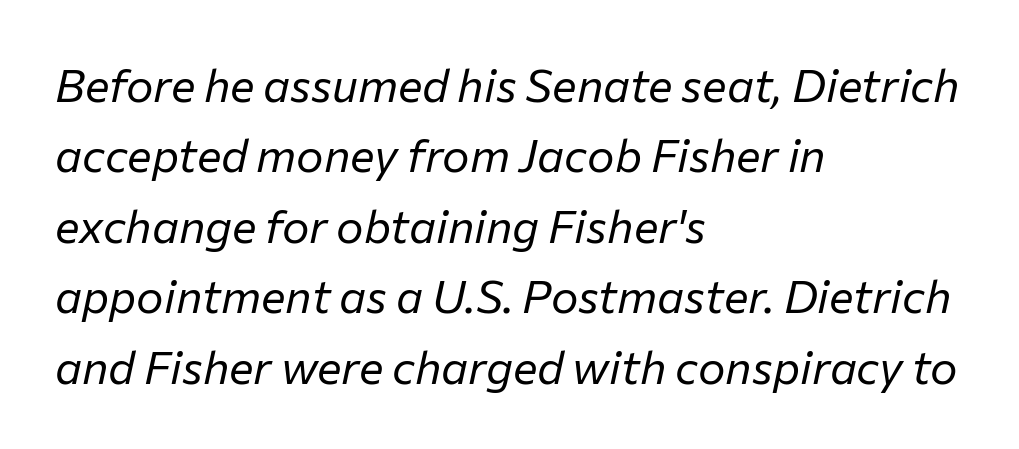
{"italic": "yes", "lean": "right", "slant_degrees": 12, "bold": "no", "weight": "regular", "width": "normal", "stroke_contrast": "low", "x_height": "medium", "monospaced": "no", "underline": "no", "align": "left", "line_spacing": "normal", "line_spacing_ratio": 1.53, "letter_spacing": "normal", "letter_spacing_em": 0.0, "glyph_px": 46}
